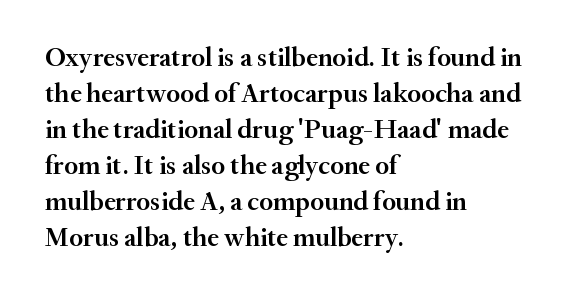
The image shows 27 px text type, upright; set left-aligned, normal line spacing (1.33x), normal letter spacing, not underlined.
